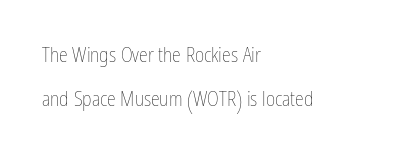
Ascenders rise straight up at ninety degrees. Decoration check: the copy has no underline. These lines stand farther apart than default settings would place them. Students, note that the glyphs here touch the page at normal intervals.
